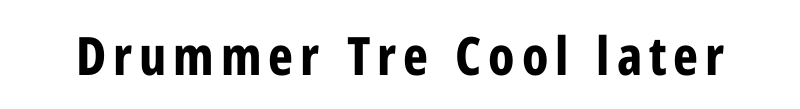
{"serif": "no", "italic": "no", "bold": "yes", "weight": "bold", "width": "condensed", "stroke_contrast": "low", "x_height": "medium", "monospaced": "no", "underline": "no", "glyph_px": 53}
